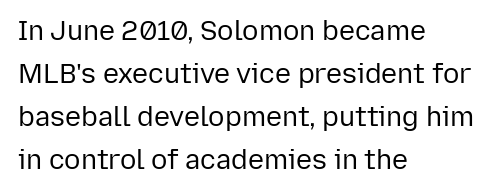
Q: Is the text bold? A: No.
Q: Is the text italic (slanted)? A: No, it is upright.
Q: Is the text underlined? A: No.
Q: How is the paragraph aligned? A: Left-aligned.
Q: Is the spacing between letters normal or unusually wide? A: Normal.
Q: Is the spacing between lines tight, normal or loose? A: Normal.
